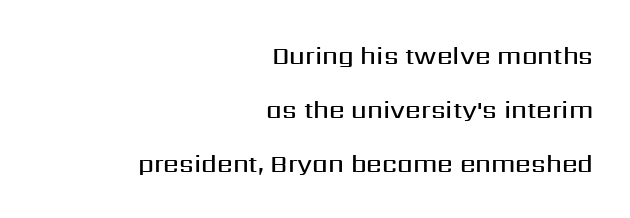
The paragraph shown leans on its right margin. Just letters on the line, the space beneath them empty. Baseline-to-baseline distance is far greater than the letter height. A somewhat darkened texture: the type is semibold rather than bold.
